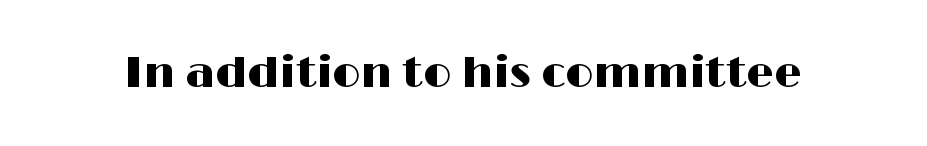
{"serif": "no", "italic": "no", "width": "wide", "stroke_contrast": "high", "x_height": "medium", "monospaced": "no", "underline": "no", "letter_spacing": "normal", "letter_spacing_em": 0.0, "glyph_px": 44}
